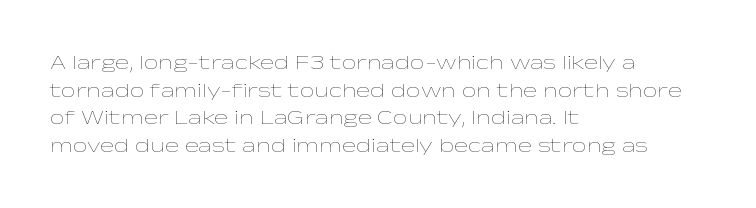
Q: Is the text bold? A: No.
Q: Is the text italic (slanted)? A: No, it is upright.
Q: Is the text underlined? A: No.
Q: How is the paragraph aligned? A: Left-aligned.
Q: Is the spacing between letters normal or unusually wide? A: Normal.
Q: Is the spacing between lines tight, normal or loose? A: Normal.
